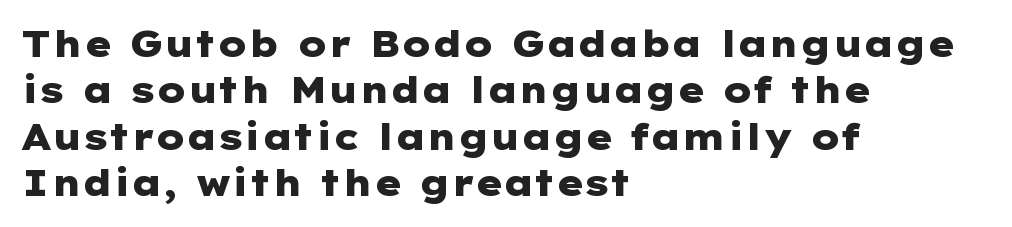
The image shows 36 px heavy, wide sans-serif type, upright; set left-aligned, normal line spacing (1.29x), normal letter spacing, not underlined; low stroke contrast and a medium x-height.
